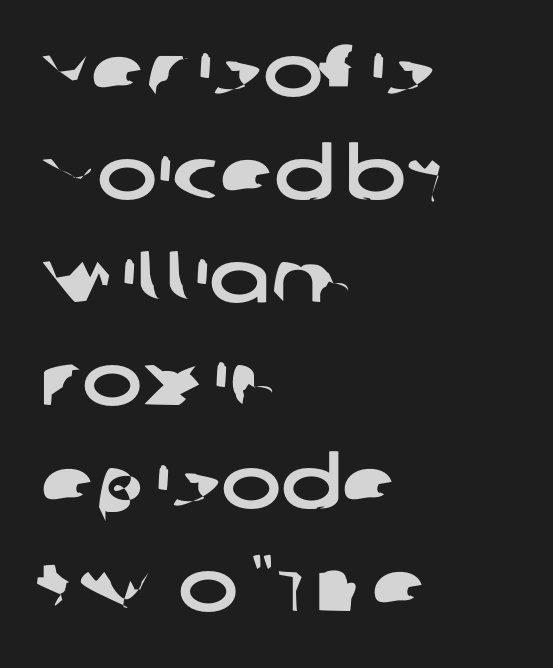
The zone under the glyphs is completely vacant. The type is set solid horizontally, with unmodified tracking. Every row of glyphs begins at an identical x-position on the left. The type family on display is of the sans-serif kind.
